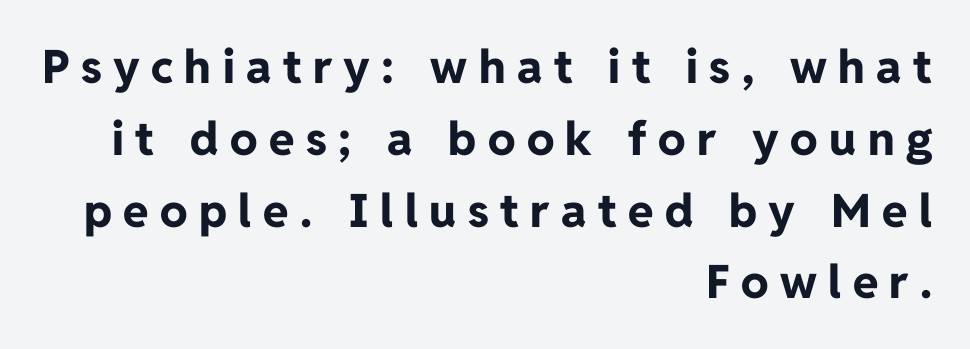
{"serif": "no", "italic": "no", "bold": "yes", "weight": "bold", "width": "normal", "stroke_contrast": "low", "x_height": "medium", "monospaced": "no", "underline": "no", "align": "right", "line_spacing": "normal", "line_spacing_ratio": 1.56, "letter_spacing": "wide", "letter_spacing_em": 0.25, "glyph_px": 46}
